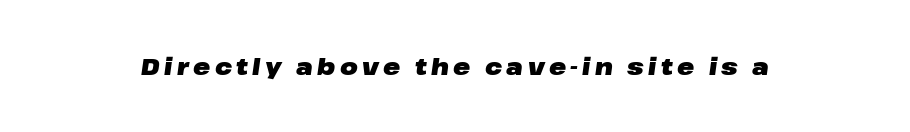
{"italic": "yes", "lean": "right", "slant_degrees": 8, "bold": "yes", "underline": "no", "glyph_px": 23}
